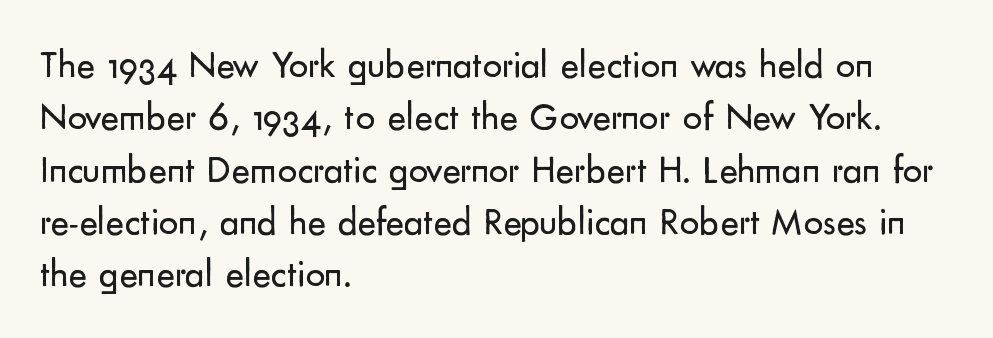
The image shows 39 px regular-weight sans-serif type, upright; set left-aligned, normal line spacing (1.34x), normal letter spacing, not underlined; low stroke contrast and a small x-height.
